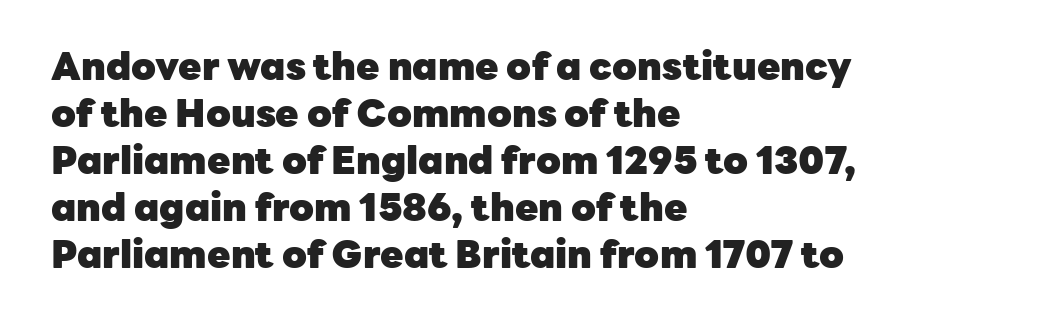
Observe the ordinary spacing: letters are neighbours, not strangers. Typeset ragged right — the left edge is the straight one. Note: no serifs on the glyphs. Nope, not italic — everything's standing straight. Each letter keeps its own natural width here, so spacing adapts to shape.
